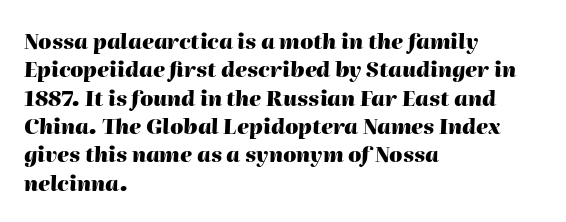
The image shows 21 px bold type, italic (leaning right); set left-aligned, normal line spacing (1.35x), normal letter spacing, not underlined.
